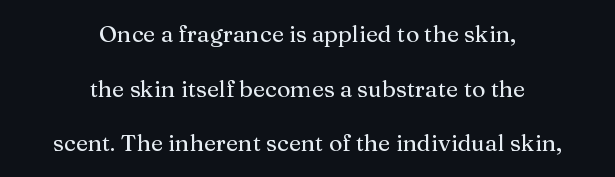
The image shows 23 px text type, upright; set centered, loose line spacing (2.37x), normal letter spacing, not underlined.
